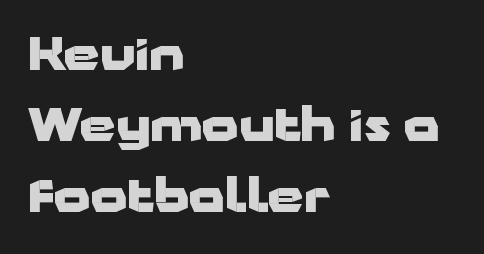
Q: Is the text bold? A: Yes.
Q: Is the text italic (slanted)? A: No, it is upright.
Q: Is the typeface a serif or a sans-serif typeface? A: Sans-serif.
Q: Is the text underlined? A: No.
Q: How is the paragraph aligned? A: Left-aligned.
Q: Is the spacing between letters normal or unusually wide? A: Normal.
Q: Is the spacing between lines tight, normal or loose? A: Normal.
Q: Width (condensed, normal, or wide)? A: Wide.
Q: Stroke contrast? A: Low.
Q: x-height? A: Medium.
Q: Monospaced? A: No.
